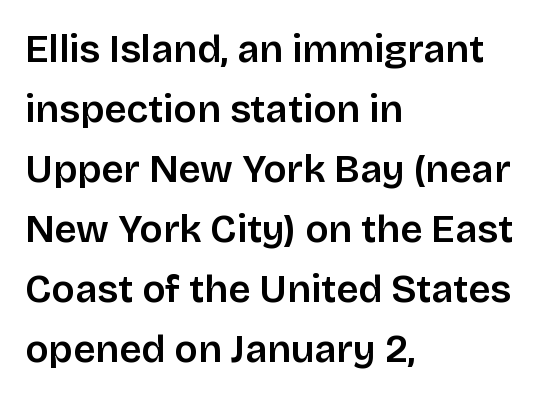
{"serif": "no", "italic": "no", "width": "normal", "stroke_contrast": "low", "x_height": "large", "monospaced": "no", "underline": "no", "align": "left", "line_spacing": "normal", "line_spacing_ratio": 1.54, "letter_spacing": "normal", "letter_spacing_em": 0.0, "glyph_px": 39}
